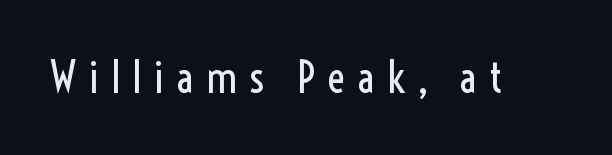
Q: Is the text bold? A: No.
Q: Is the text italic (slanted)? A: No, it is upright.
Q: Is the typeface a serif or a sans-serif typeface? A: Sans-serif.
Q: Is the text underlined? A: No.
Q: Is the spacing between letters normal or unusually wide? A: Unusually wide.
Q: Width (condensed, normal, or wide)? A: Condensed.
Q: x-height? A: Medium.
Q: Monospaced? A: No.
